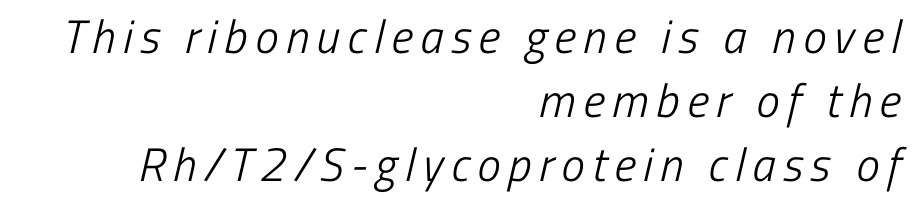
Q: Is the text bold? A: No.
Q: Is the typeface a serif or a sans-serif typeface? A: Sans-serif.
Q: Is the text underlined? A: No.
Q: How is the paragraph aligned? A: Right-aligned.
Q: Is the spacing between lines tight, normal or loose? A: Normal.
Q: Width (condensed, normal, or wide)? A: Condensed.
Q: Stroke contrast? A: Low.
Q: x-height? A: Medium.
Q: Monospaced? A: No.
